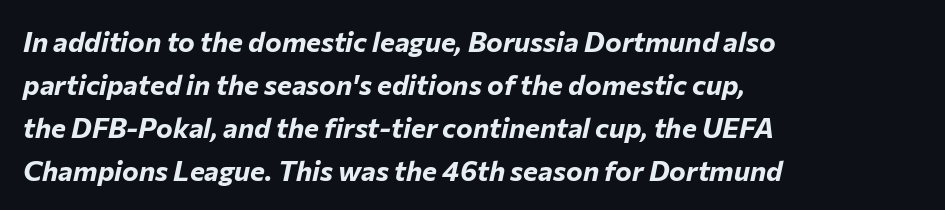
{"italic": "yes", "lean": "right", "slant_degrees": 12, "bold": "yes", "weight": "bold", "width": "normal", "stroke_contrast": "low", "x_height": "medium", "monospaced": "no", "underline": "no", "align": "left", "line_spacing": "normal", "line_spacing_ratio": 1.53, "letter_spacing": "normal", "letter_spacing_em": 0.0, "glyph_px": 28}
